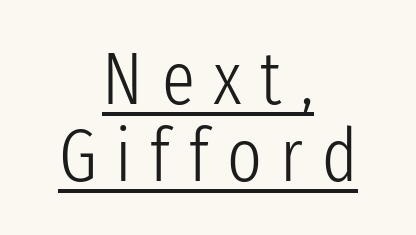
The image shows 74 px light, condensed sans-serif type, upright; set centered, tight line spacing (1.04x), unusually wide letter spacing (+0.25 em), underlined; low stroke contrast and a medium x-height.
